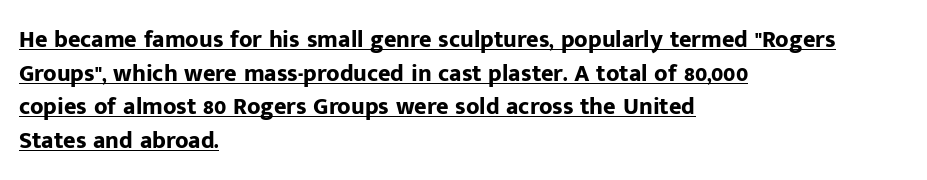
Interline gaps are of average width in this sample. This sample is left-justified, so line endings fall wherever the words run out. In terms of posture, this sample is upright. Heavy, bold letterforms.
